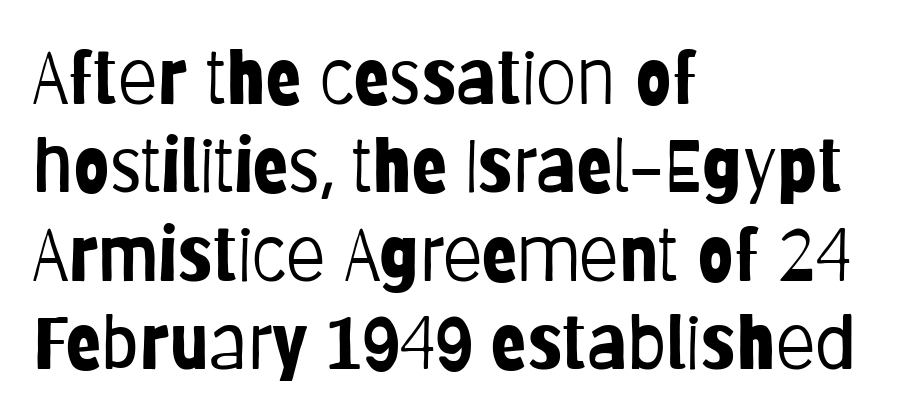
Q: Is the text bold? A: No.
Q: Is the text italic (slanted)? A: No, it is upright.
Q: Is the typeface a serif or a sans-serif typeface? A: Sans-serif.
Q: Is the text underlined? A: No.
Q: How is the paragraph aligned? A: Left-aligned.
Q: Is the spacing between letters normal or unusually wide? A: Normal.
Q: Width (condensed, normal, or wide)? A: Condensed.
Q: Stroke contrast? A: Low.
Q: x-height? A: Large.
Q: Monospaced? A: No.
